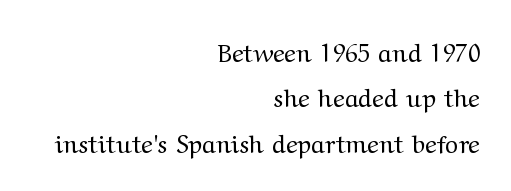
Q: Is the text bold? A: No.
Q: Is the text italic (slanted)? A: No, it is upright.
Q: Is the text underlined? A: No.
Q: How is the paragraph aligned? A: Right-aligned.
Q: Is the spacing between letters normal or unusually wide? A: Normal.
